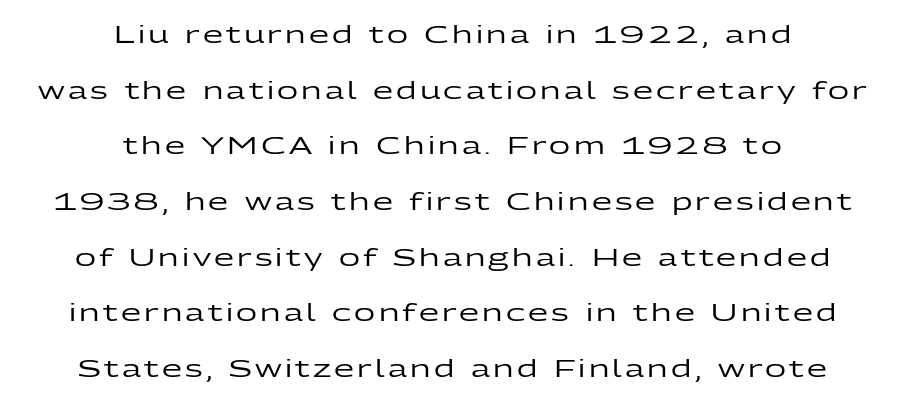
This sample is center-justified, so both line endings float freely. This sample uses an upright cut, with every glyph sitting square on the baseline. Line spacing here is loose. Descenders hang freely into open space.
